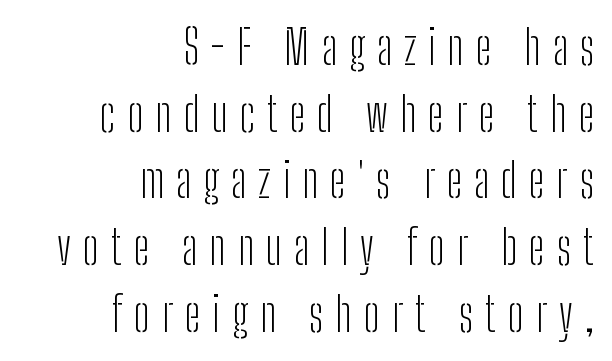
{"serif": "no", "italic": "no", "bold": "no", "weight": "light", "width": "condensed", "stroke_contrast": "low", "x_height": "medium", "monospaced": "no", "underline": "no", "align": "right", "line_spacing": "normal", "line_spacing_ratio": 1.42, "letter_spacing": "wide", "letter_spacing_em": 0.25, "glyph_px": 47}
